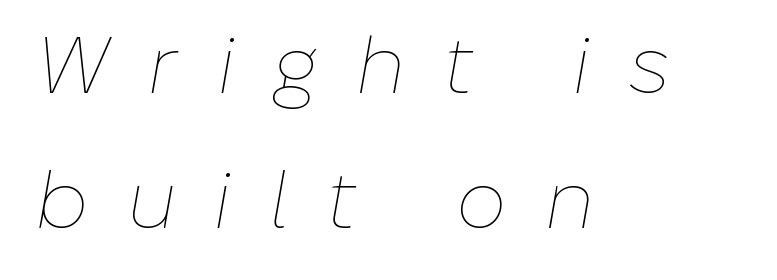
The image shows 80 px thin type, italic (leaning right); set left-aligned, normal line spacing (1.69x), unusually wide letter spacing (+0.48 em), not underlined; low stroke contrast and a medium x-height.
